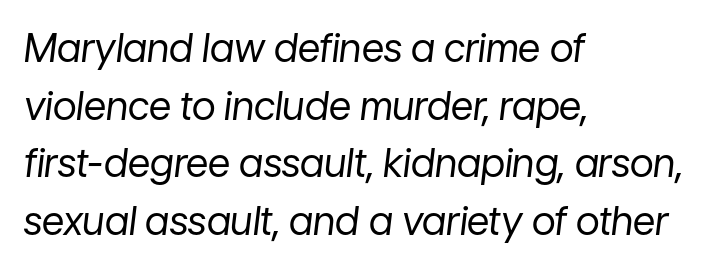
The image shows 39 px regular-weight type, italic (leaning right); set left-aligned, normal line spacing (1.48x), normal letter spacing, not underlined; low stroke contrast and a medium x-height.
